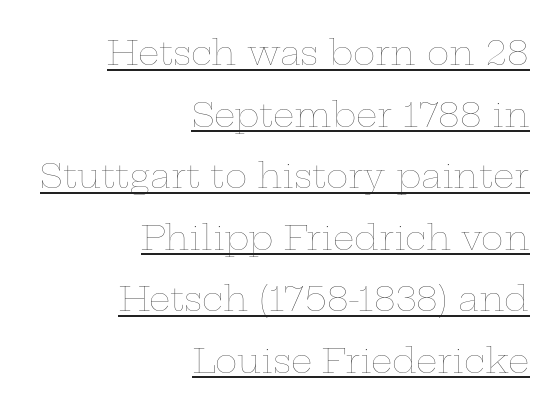
Q: Is the text bold? A: No.
Q: Is the text italic (slanted)? A: No, it is upright.
Q: Is the text underlined? A: Yes.
Q: How is the paragraph aligned? A: Right-aligned.
Q: Is the spacing between letters normal or unusually wide? A: Normal.
Q: Width (condensed, normal, or wide)? A: Wide.
Q: Stroke contrast? A: Low.
Q: x-height? A: Medium.
Q: Monospaced? A: No.
